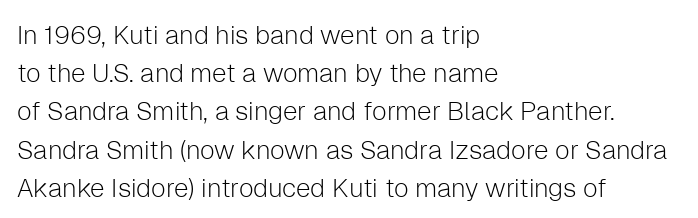
{"italic": "no", "bold": "no", "underline": "no", "align": "left", "line_spacing": "normal", "line_spacing_ratio": 1.47, "letter_spacing": "normal", "letter_spacing_em": 0.0, "glyph_px": 26}
